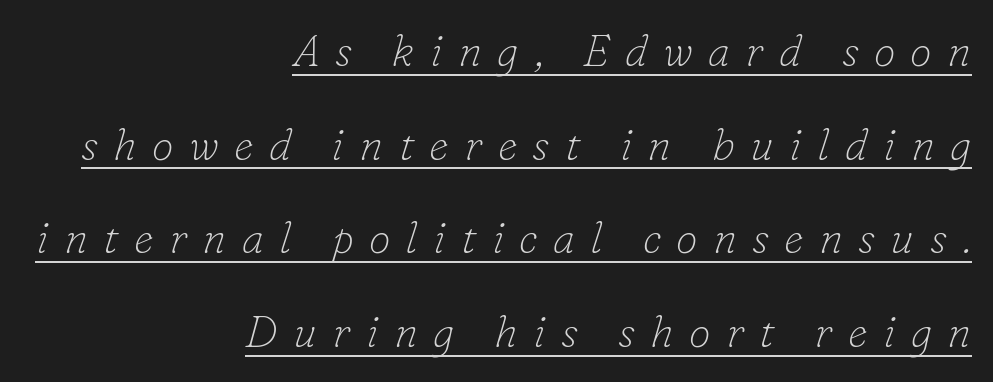
Q: Is the text bold? A: No.
Q: Is the text italic (slanted)? A: Yes, it leans right by about 16 degrees.
Q: Is the typeface a serif or a sans-serif typeface? A: Serif.
Q: Is the text underlined? A: Yes.
Q: How is the paragraph aligned? A: Right-aligned.
Q: Is the spacing between letters normal or unusually wide? A: Unusually wide.
Q: Is the spacing between lines tight, normal or loose? A: Loose.
Q: Width (condensed, normal, or wide)? A: Normal.
Q: Stroke contrast? A: Low.
Q: x-height? A: Small.
Q: Monospaced? A: No.
